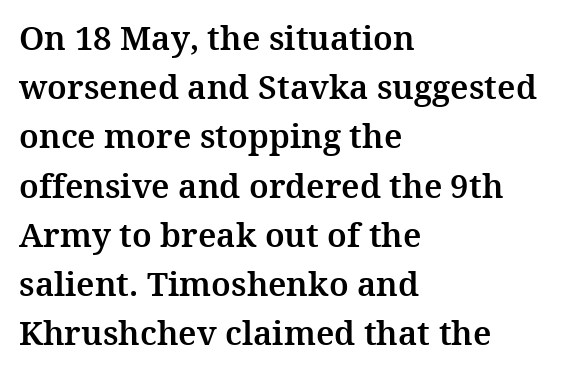
Compared with a centered layout, this one pins lines to the left instead. If you measured baseline to baseline, you'd find a middling distance. Tall strokes in this sample are plumb rather than angled. Nobody touched the tracking dial on this one. The foot of each line stays bare and open. Note the varied advance widths — an 'i' is clearly narrower than an 'm'.
